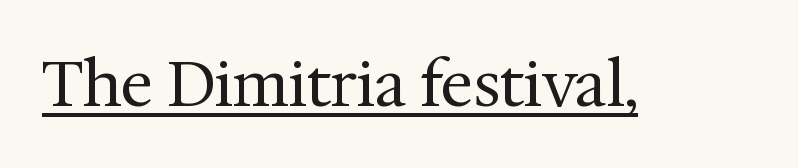
{"serif": "yes", "italic": "no", "bold": "no", "weight": "regular", "width": "normal", "stroke_contrast": "medium", "x_height": "medium", "monospaced": "no", "underline": "yes", "letter_spacing": "normal", "letter_spacing_em": 0.0, "glyph_px": 62}
